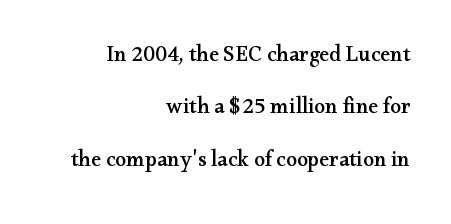
The image shows 22 px text type, upright; set right-aligned, loose line spacing (2.38x), normal letter spacing, not underlined.
